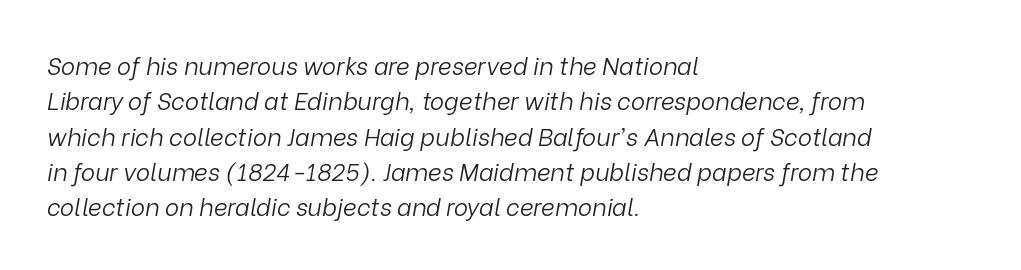
The image shows 24 px text type, italic (leaning right); set left-aligned, normal line spacing (1.47x), normal letter spacing, not underlined.
